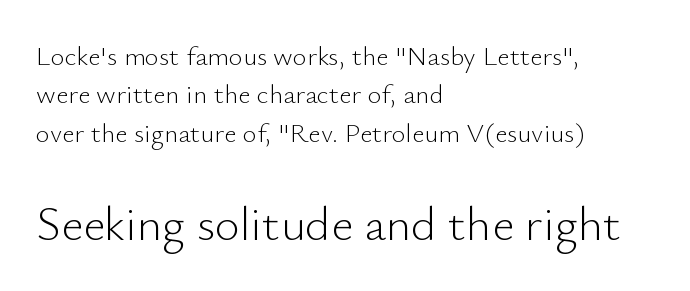
{"serif": "no", "italic": "no", "bold": "no", "weight": "light", "width": "normal", "stroke_contrast": "low", "x_height": "small", "monospaced": "no", "underline": "no", "align": "left", "line_spacing": "normal", "line_spacing_ratio": 1.42, "letter_spacing": "normal", "letter_spacing_em": 0.0, "larger_block": "second", "size_ratio": 1.78, "glyph_px": 48}
